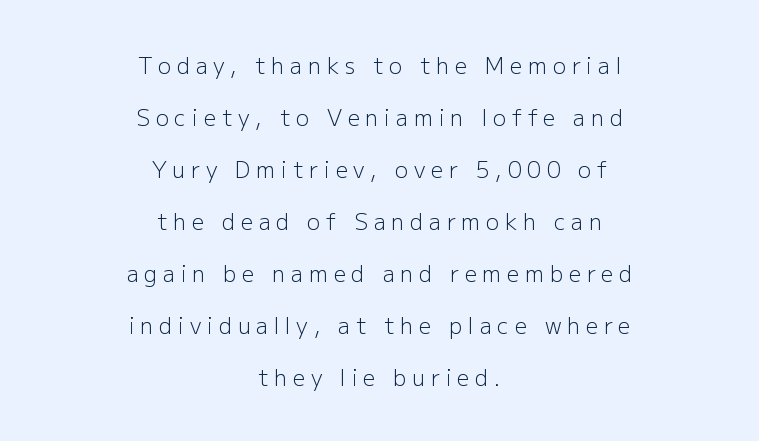
Designer's note — italics off, roman on. This sample trades compactness for vertical openness between lines. The horizontal fit of the characters is loose and conspicuously gappy. Both edges are ragged and mirror each other, which tells us the setting is centered.
